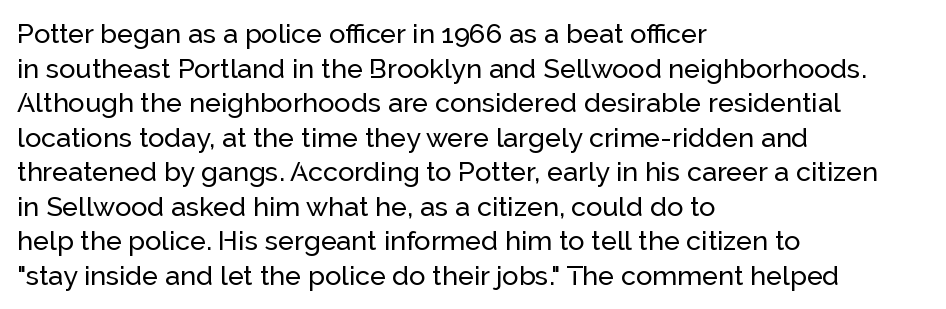
You could call the tracking neutral — neither tight nor loose. Interline gaps are of average width in this sample. The zone under the glyphs is completely vacant. A classic flush-left, rag-right setting is used for this passage. Style check: upright.
